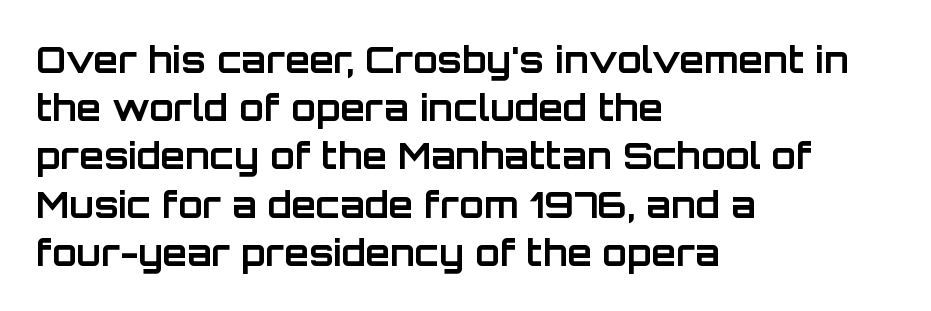
The image shows 36 px bold sans-serif type, upright; set left-aligned, normal line spacing (1.34x), normal letter spacing, not underlined; low stroke contrast and a large x-height.
